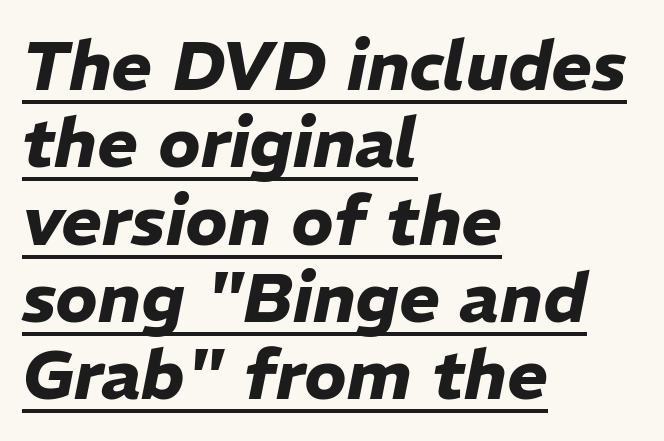
{"italic": "yes", "lean": "right", "slant_degrees": 11, "bold": "yes", "weight": "heavy", "width": "normal", "stroke_contrast": "low", "x_height": "medium", "monospaced": "no", "underline": "yes", "align": "left", "line_spacing": "tight", "line_spacing_ratio": 1.12, "letter_spacing": "normal", "letter_spacing_em": 0.0, "glyph_px": 69}
